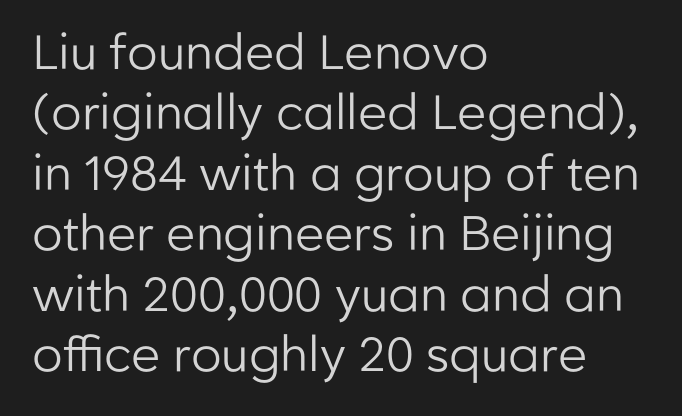
A clean baseline with only descenders dipping below it. You could not count columns in this text — the font is proportionally spaced. This rendering uses left alignment, leaving the right contour irregular. Words appear dense and cohesive because spacing is normal. The designer went with a sans here, leaving each stem footless. Weight: regular or lighter.
